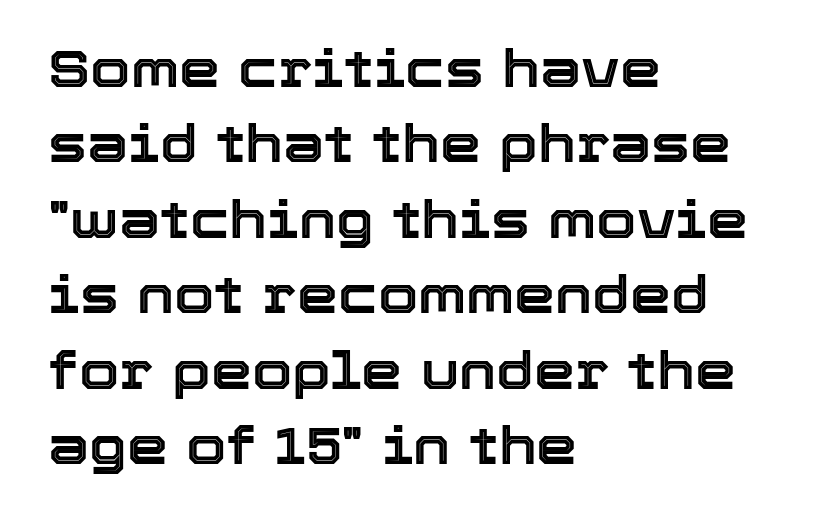
Q: Is the text italic (slanted)? A: No, it is upright.
Q: Is the text underlined? A: No.
Q: How is the paragraph aligned? A: Left-aligned.
Q: Is the spacing between letters normal or unusually wide? A: Normal.
Q: Is the spacing between lines tight, normal or loose? A: Normal.
Q: Width (condensed, normal, or wide)? A: Normal.
Q: x-height? A: Medium.
Q: Monospaced? A: No.
